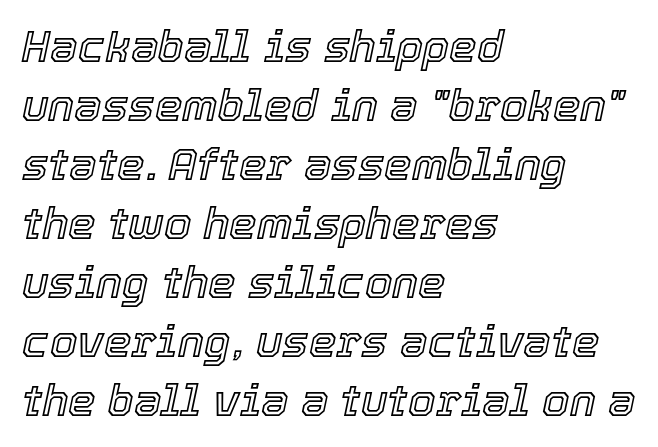
Here the designer chose a conventional face with non-uniform glyph widths. The passage shown is not underscored anywhere. Does the copy run flush right? No — it runs flush left. Students, observe: this is what conventionally led text looks like.
